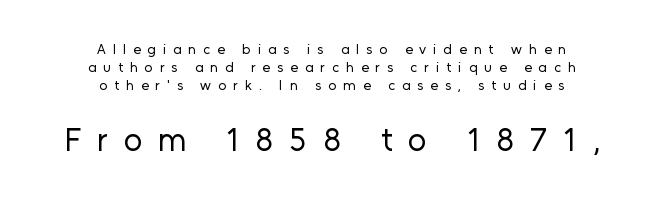
Q: Is the text bold? A: No.
Q: Is the text italic (slanted)? A: No, it is upright.
Q: Is the typeface a serif or a sans-serif typeface? A: Sans-serif.
Q: Is the text underlined? A: No.
Q: How is the paragraph aligned? A: Centered.
Q: Is the spacing between letters normal or unusually wide? A: Unusually wide.
Q: Is the spacing between lines tight, normal or loose? A: Normal.
Q: Which block of text is set in a larger size, the first (top) or the second (bottom)? A: The second (bottom) one.
Q: Width (condensed, normal, or wide)? A: Normal.
Q: Stroke contrast? A: Low.
Q: x-height? A: Medium.
Q: Monospaced? A: No.
